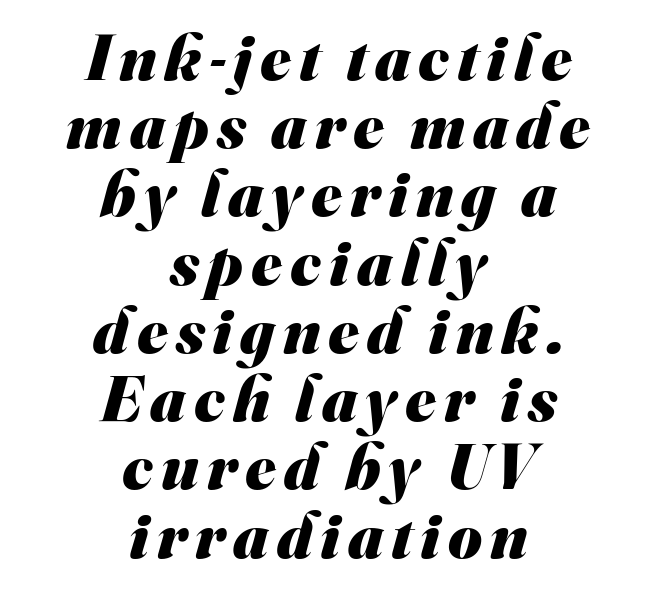
Q: Is the text bold? A: Yes.
Q: Is the typeface a serif or a sans-serif typeface? A: Sans-serif.
Q: Is the text underlined? A: No.
Q: How is the paragraph aligned? A: Centered.
Q: Is the spacing between lines tight, normal or loose? A: Tight.
Q: Width (condensed, normal, or wide)? A: Normal.
Q: Stroke contrast? A: Medium.
Q: x-height? A: Small.
Q: Monospaced? A: No.
